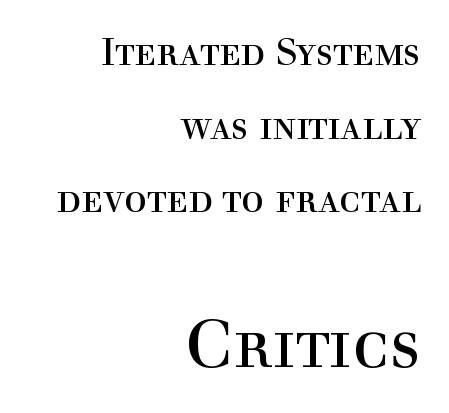
Q: Is the text bold? A: No.
Q: Is the text italic (slanted)? A: No, it is upright.
Q: Is the typeface a serif or a sans-serif typeface? A: Serif.
Q: Is the text underlined? A: No.
Q: How is the paragraph aligned? A: Right-aligned.
Q: Is the spacing between letters normal or unusually wide? A: Normal.
Q: Is the spacing between lines tight, normal or loose? A: Loose.
Q: Which block of text is set in a larger size, the first (top) or the second (bottom)? A: The second (bottom) one.
Q: Width (condensed, normal, or wide)? A: Normal.
Q: x-height? A: Medium.
Q: Monospaced? A: No.
